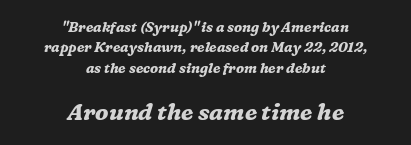
The image shows 23 px bold type, italic (leaning right); set centered, normal line spacing (1.45x), normal letter spacing, not underlined; the second (bottom) block is 1.64x larger.
